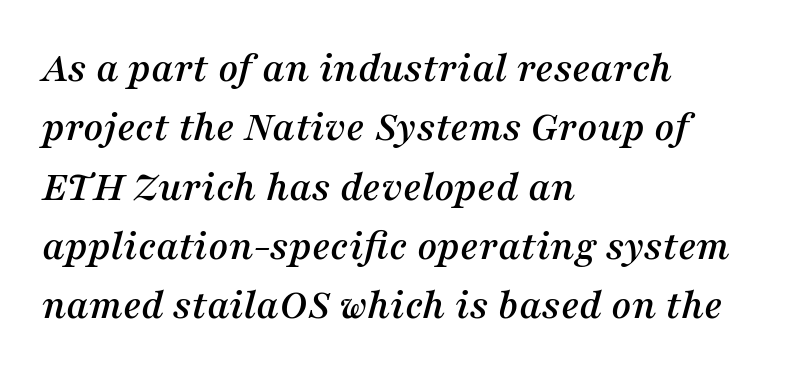
The specimen reads as italic at a glance. Is there much room between lines? A standard amount, neither cramped nor airy. Tracking value appears to be zero — textbook default spacing. Underline: absent. Each line starts at the same left margin while the right side varies.
